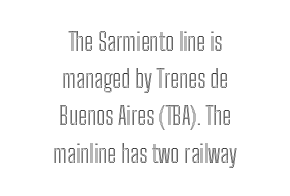
The image shows 24 px text type, upright; set centered, normal line spacing (1.55x), normal letter spacing, not underlined.
